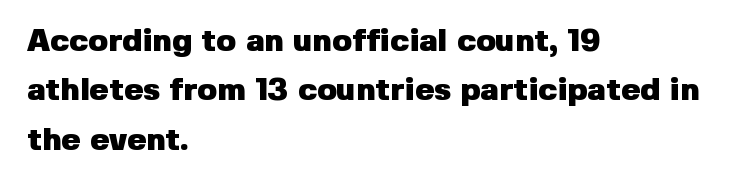
This is roman type, the default non-slanted kind. The letters sit at their default tracking, neither squeezed nor spread. Glance below the letters and you will spot only blank space. Does the type have serifs? No, each stem ends abruptly. What's the leading like? Ordinary, nothing unusual.
